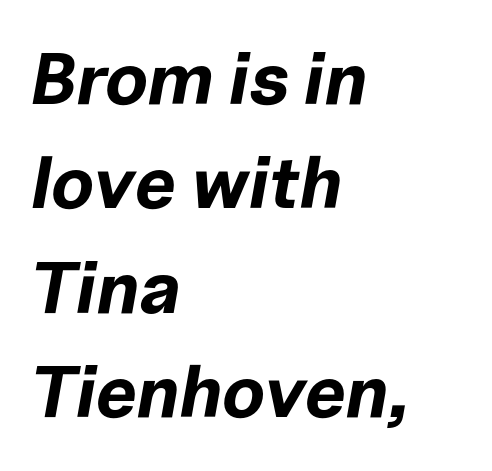
The passage shown is typed in a proportional face where columns would drift. There's an unmistakable incline to the writing here. In terms of letterspacing, this is plain default setting. On the weight axis this lands at bold, roughly 700. The rag falls on the right side of this text block.
